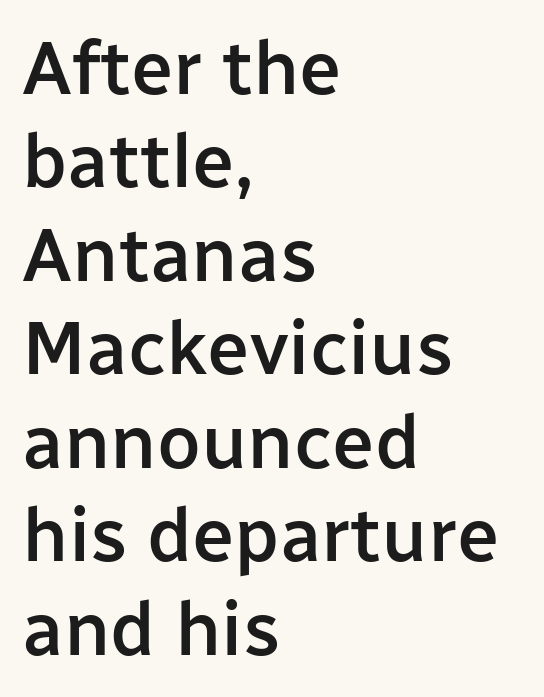
The foot of each line stays bare and open. Slightly chunky letters — semibold, I'd say, not full bold. Posture: vertical. Every row of glyphs begins at an identical x-position on the left. The face used here is rendered with its standard letterfit. You could not count columns in this text — the font is proportionally spaced.
